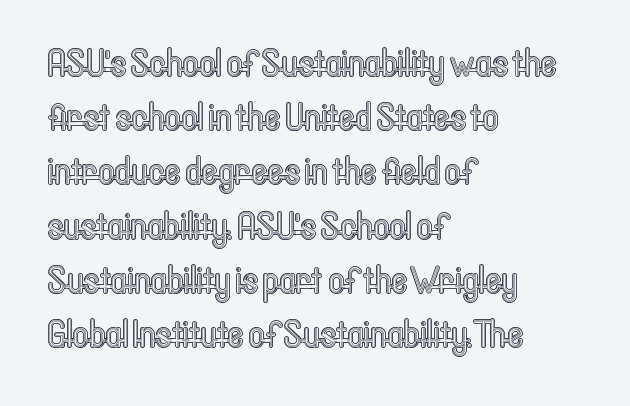
The image shows 39 px condensed type, upright; set left-aligned, normal line spacing (1.39x), normal letter spacing, not underlined; a medium x-height.
